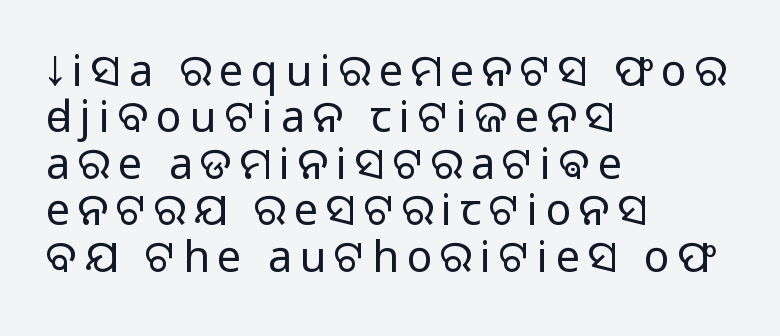
Does the copy run flush right? No — it runs flush left. The typography opts for an upright posture over an oblique one. Varying glyph widths throughout — classic text-font behaviour. No extra ink here — the face is not bold. Are there feet on the stems? There aren't — it's a sans. Notice how descenders almost collide with the ascenders below — that's tight leading.
